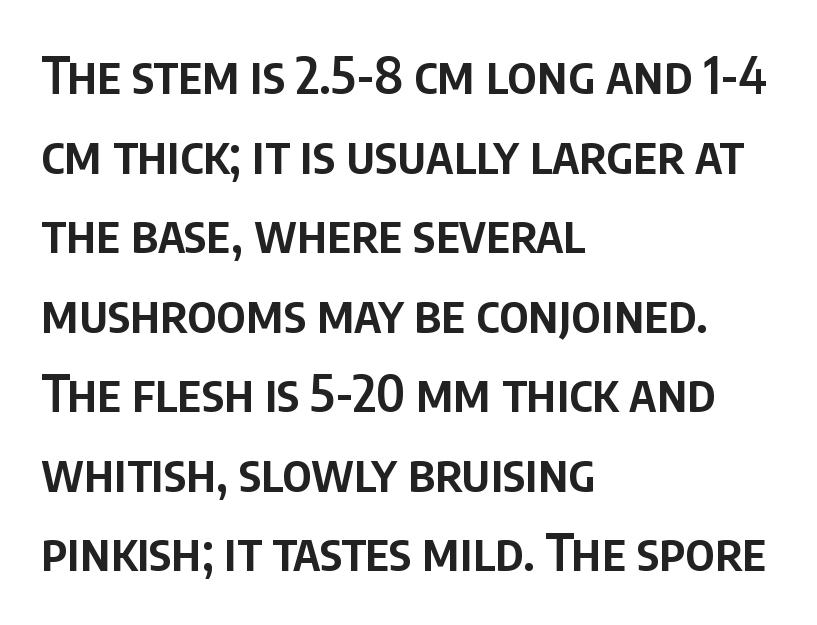
{"serif": "no", "italic": "no", "bold": "semi", "weight": "semibold", "width": "condensed", "stroke_contrast": "low", "x_height": "large", "monospaced": "no", "underline": "no", "align": "left", "line_spacing": "normal", "line_spacing_ratio": 1.56, "letter_spacing": "normal", "letter_spacing_em": 0.0, "glyph_px": 51}
